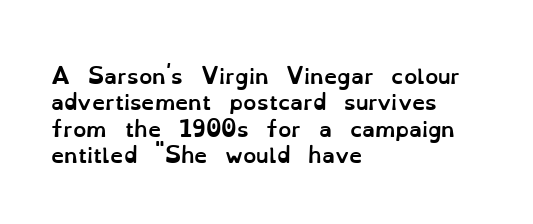
What weight is shown? A full bold with thick strokes. The lettering holds an erect, upright posture throughout. Plain, unruled lines of type. The rendering keeps characters at their native spacing. Leading: standard.
